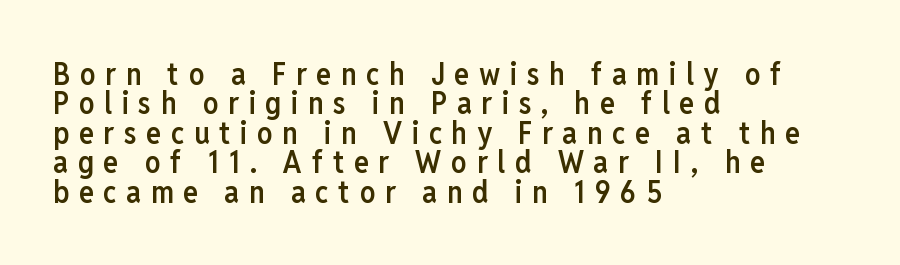
The image shows 31 px semibold, condensed sans-serif type, upright; set left-aligned, tight line spacing (0.95x), unusually wide letter spacing (+0.31 em), not underlined; low stroke contrast and a medium x-height.
